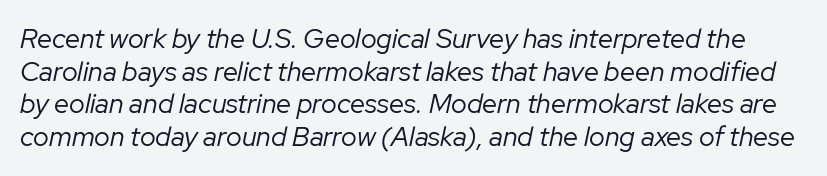
Q: Is the text bold? A: No.
Q: Is the text italic (slanted)? A: Yes, it leans right by about 12 degrees.
Q: Is the text underlined? A: No.
Q: Is the spacing between letters normal or unusually wide? A: Normal.
